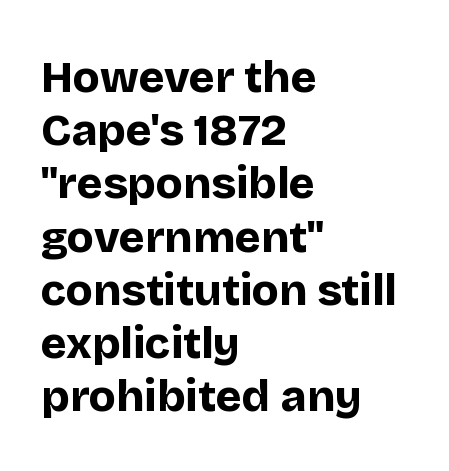
The image shows 44 px bold sans-serif type, upright; set left-aligned, line spacing 1.21x, normal letter spacing, not underlined; low stroke contrast and a large x-height.
